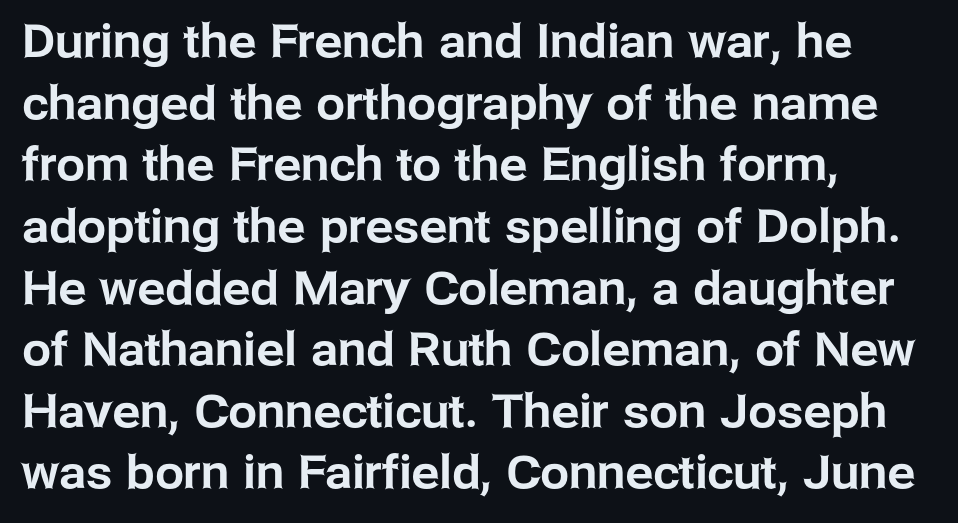
{"serif": "no", "italic": "no", "width": "normal", "stroke_contrast": "low", "x_height": "medium", "monospaced": "no", "underline": "no", "align": "left", "line_spacing": "normal", "line_spacing_ratio": 1.34, "letter_spacing": "normal", "letter_spacing_em": 0.0, "glyph_px": 46}
